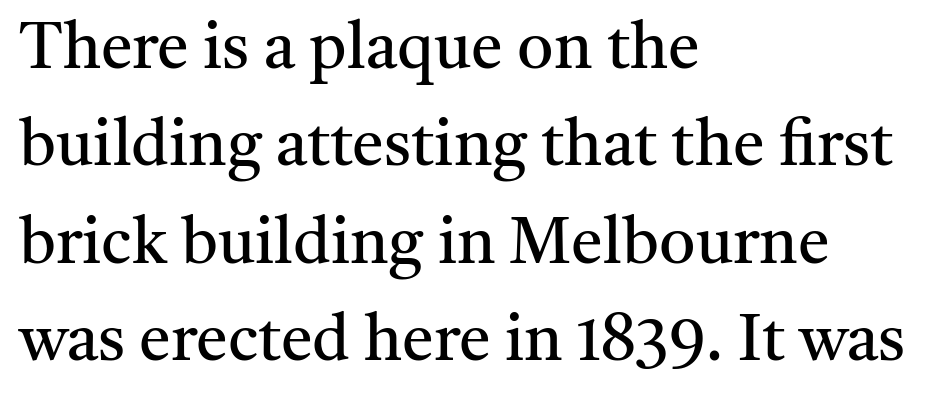
Characters follow at the spacing the type designer built in. Note: serifs present on the glyphs. The face looks like a standard text weight, possibly lighter. The setting favours the left margin, as ordinary paragraphs usually do. Every character sits straight up, as roman type does.
